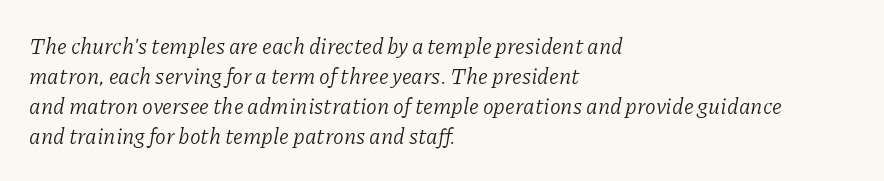
Q: Is the text bold? A: No.
Q: Is the text italic (slanted)? A: Yes, it leans right by about 11 degrees.
Q: Is the text underlined? A: No.
Q: How is the paragraph aligned? A: Left-aligned.
Q: Is the spacing between letters normal or unusually wide? A: Normal.
Q: Is the spacing between lines tight, normal or loose? A: Normal.
